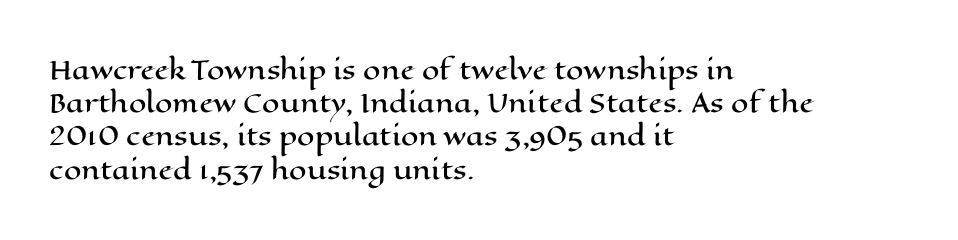
Students, observe: this is what conventionally led text looks like. Look at the tracking — it's just the regular setting, nothing added. The paragraph has a hard left edge and a soft right edge. Check under the words: just untouched page. The lettering holds an erect, upright posture throughout.
